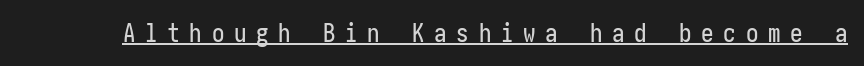
The image shows 25 px text type, upright; set unusually wide letter spacing (+0.39 em), underlined.
